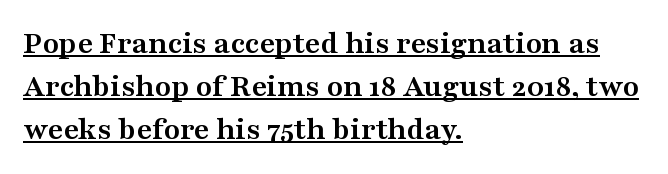
Q: Is the text bold? A: Yes.
Q: Is the text italic (slanted)? A: No, it is upright.
Q: Is the typeface a serif or a sans-serif typeface? A: Serif.
Q: Is the text underlined? A: Yes.
Q: How is the paragraph aligned? A: Left-aligned.
Q: Is the spacing between letters normal or unusually wide? A: Normal.
Q: Is the spacing between lines tight, normal or loose? A: Normal.
Q: Width (condensed, normal, or wide)? A: Wide.
Q: Stroke contrast? A: Medium.
Q: x-height? A: Medium.
Q: Monospaced? A: No.
